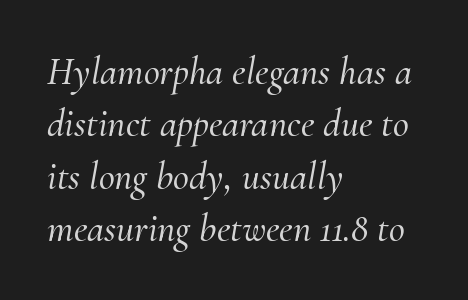
{"serif": "yes", "italic": "yes", "lean": "right", "slant_degrees": 10, "width": "normal", "stroke_contrast": "medium", "x_height": "small", "monospaced": "no", "underline": "no", "align": "left", "line_spacing": "normal", "line_spacing_ratio": 1.34, "letter_spacing": "normal", "letter_spacing_em": 0.0, "glyph_px": 39}
